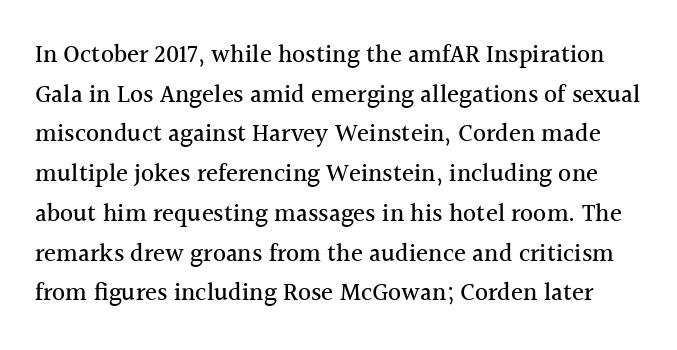
{"italic": "no", "underline": "no", "line_spacing": "normal", "line_spacing_ratio": 1.59, "letter_spacing": "normal", "letter_spacing_em": 0.0, "glyph_px": 25}
